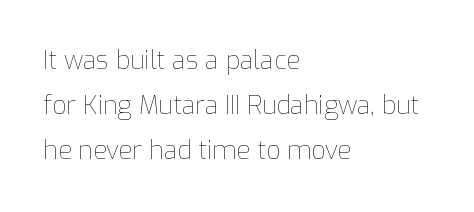
The image shows 25 px text type, upright; set left-aligned, line spacing 1.81x, normal letter spacing, not underlined.
